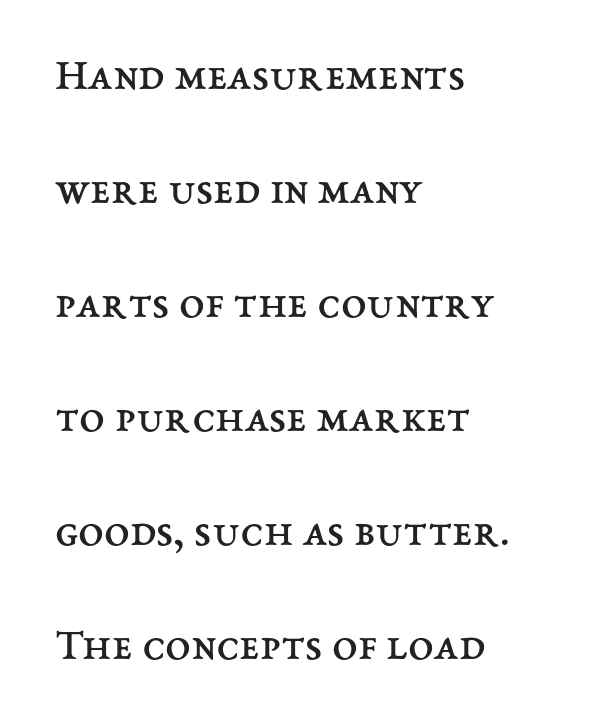
{"italic": "no", "bold": "no", "weight": "regular", "width": "normal", "stroke_contrast": "medium", "x_height": "medium", "monospaced": "no", "underline": "no", "align": "left", "line_spacing": "loose", "line_spacing_ratio": 2.48, "letter_spacing": "normal", "letter_spacing_em": 0.0, "glyph_px": 46}
